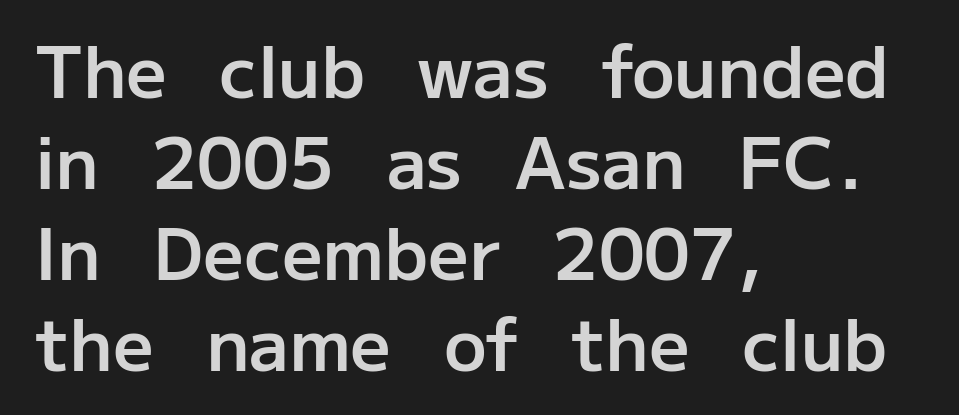
{"serif": "no", "italic": "no", "bold": "semi", "weight": "semibold", "width": "normal", "stroke_contrast": "low", "x_height": "medium", "monospaced": "no", "underline": "no", "align": "left", "line_spacing": "normal", "line_spacing_ratio": 1.28, "letter_spacing": "normal", "letter_spacing_em": 0.0, "glyph_px": 71}
